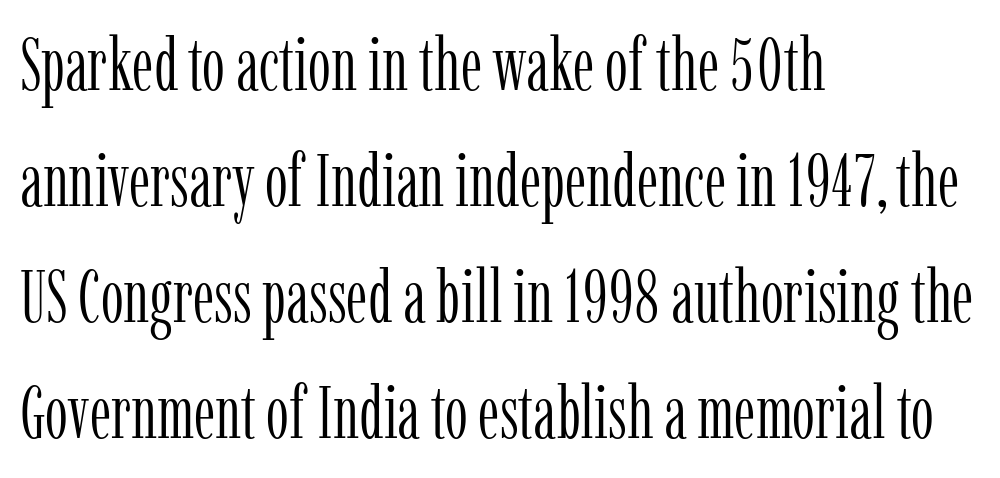
Q: Is the text bold? A: No.
Q: Is the text italic (slanted)? A: No, it is upright.
Q: Is the typeface a serif or a sans-serif typeface? A: Serif.
Q: Is the text underlined? A: No.
Q: How is the paragraph aligned? A: Left-aligned.
Q: Is the spacing between letters normal or unusually wide? A: Normal.
Q: Is the spacing between lines tight, normal or loose? A: Normal.
Q: Width (condensed, normal, or wide)? A: Condensed.
Q: Stroke contrast? A: Low.
Q: x-height? A: Medium.
Q: Monospaced? A: No.
